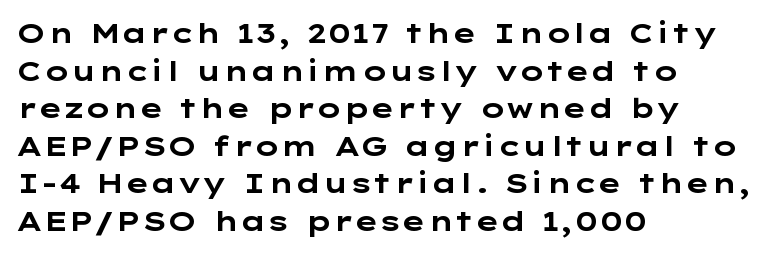
Q: Is the text bold? A: Yes.
Q: Is the text italic (slanted)? A: No, it is upright.
Q: Is the text underlined? A: No.
Q: How is the paragraph aligned? A: Left-aligned.
Q: Is the spacing between letters normal or unusually wide? A: Normal.
Q: Is the spacing between lines tight, normal or loose? A: Normal.
